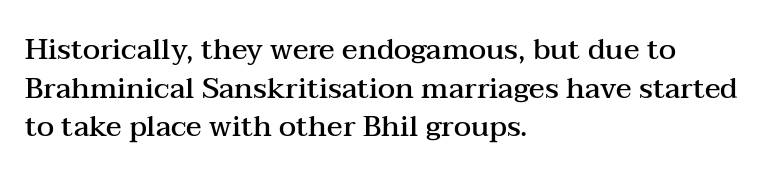
{"serif": "yes", "italic": "no", "bold": "semi", "weight": "semibold", "width": "wide", "stroke_contrast": "medium", "x_height": "medium", "monospaced": "no", "underline": "no", "align": "left", "line_spacing": "normal", "line_spacing_ratio": 1.33, "letter_spacing": "normal", "letter_spacing_em": 0.0, "glyph_px": 29}
